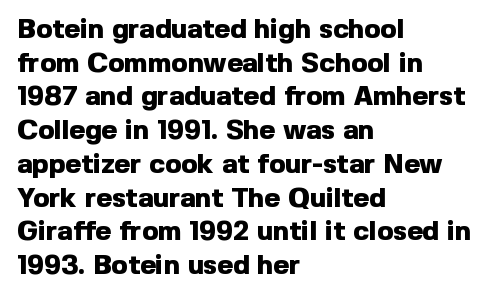
{"italic": "no", "bold": "yes", "underline": "no", "align": "left", "line_spacing": "normal", "line_spacing_ratio": 1.25, "letter_spacing": "normal", "letter_spacing_em": 0.0, "glyph_px": 27}
